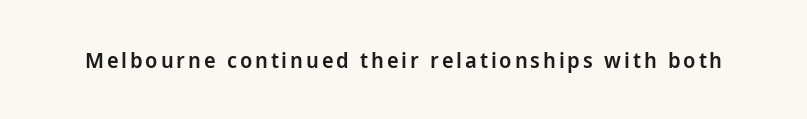
The image shows 22 px text type, upright; set not underlined.
